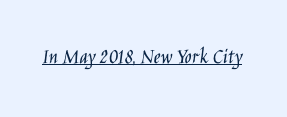
Q: Is the text bold? A: No.
Q: Is the text italic (slanted)? A: Yes.
Q: Is the text underlined? A: Yes.
Q: Is the spacing between letters normal or unusually wide? A: Normal.
